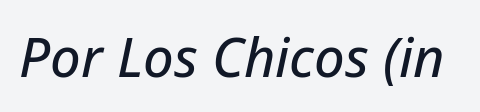
{"italic": "yes", "lean": "right", "slant_degrees": 12, "width": "normal", "stroke_contrast": "low", "x_height": "medium", "monospaced": "no", "underline": "no", "letter_spacing": "normal", "letter_spacing_em": 0.0, "glyph_px": 54}
